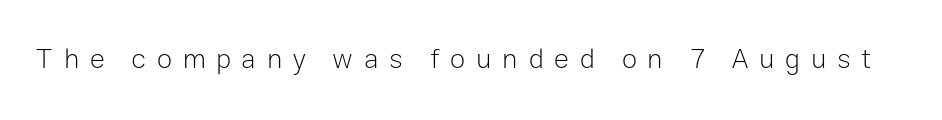
Q: Is the text bold? A: No.
Q: Is the text italic (slanted)? A: No, it is upright.
Q: Is the typeface a serif or a sans-serif typeface? A: Sans-serif.
Q: Is the text underlined? A: No.
Q: Is the spacing between letters normal or unusually wide? A: Unusually wide.
Q: Width (condensed, normal, or wide)? A: Normal.
Q: Stroke contrast? A: Low.
Q: x-height? A: Medium.
Q: Monospaced? A: No.
